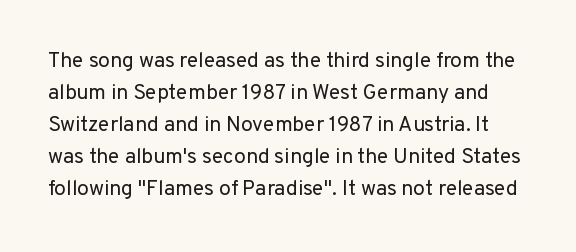
{"italic": "no", "bold": "no", "underline": "no", "line_spacing": "normal", "line_spacing_ratio": 1.52, "letter_spacing": "normal", "letter_spacing_em": 0.0, "glyph_px": 21}
